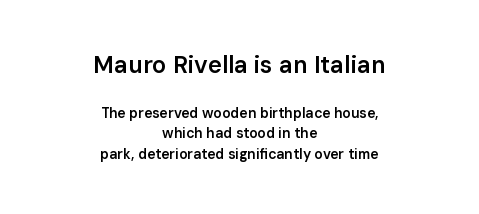
{"italic": "no", "bold": "semi", "underline": "no", "align": "center", "line_spacing": "normal", "line_spacing_ratio": 1.48, "letter_spacing": "normal", "letter_spacing_em": 0.0, "larger_block": "first", "size_ratio": 1.71, "glyph_px": 24}
